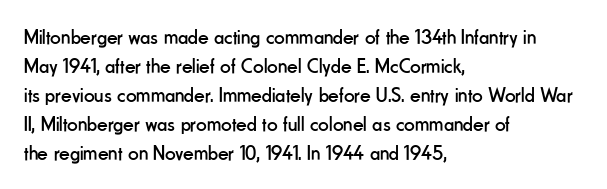
Q: Is the text bold? A: No.
Q: Is the text italic (slanted)? A: No, it is upright.
Q: Is the text underlined? A: No.
Q: How is the paragraph aligned? A: Left-aligned.
Q: Is the spacing between letters normal or unusually wide? A: Normal.
Q: Is the spacing between lines tight, normal or loose? A: Normal.
